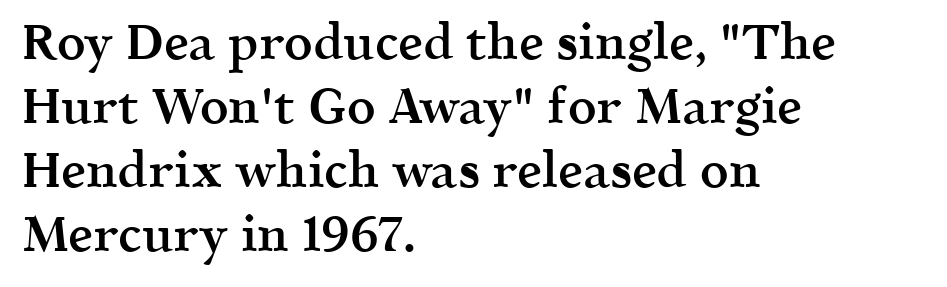
{"serif": "yes", "italic": "no", "bold": "semi", "weight": "semibold", "width": "normal", "x_height": "medium", "monospaced": "no", "underline": "no", "align": "left", "line_spacing": "normal", "line_spacing_ratio": 1.28, "letter_spacing": "normal", "letter_spacing_em": 0.0, "glyph_px": 50}
